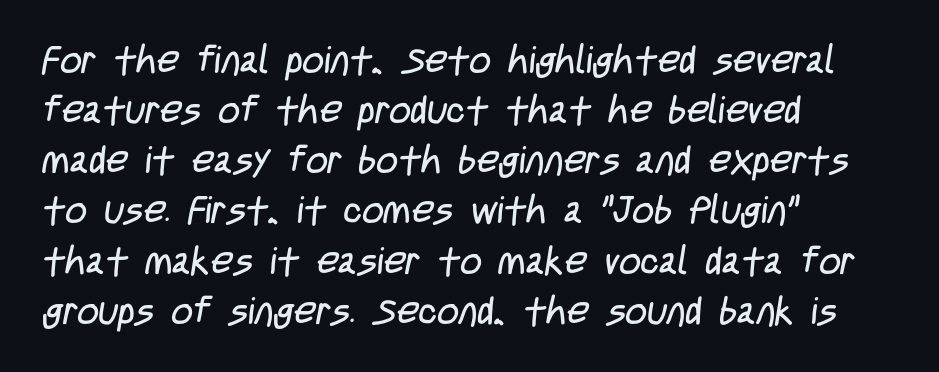
The image shows 38 px regular-weight, condensed sans-serif type; set left-aligned, normal line spacing (1.32x), normal letter spacing, not underlined; low stroke contrast and a large x-height.
